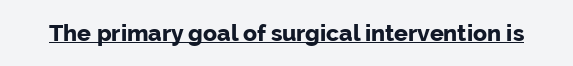
Q: Is the text bold? A: Yes.
Q: Is the text italic (slanted)? A: No, it is upright.
Q: Is the text underlined? A: Yes.
Q: Is the spacing between letters normal or unusually wide? A: Normal.
